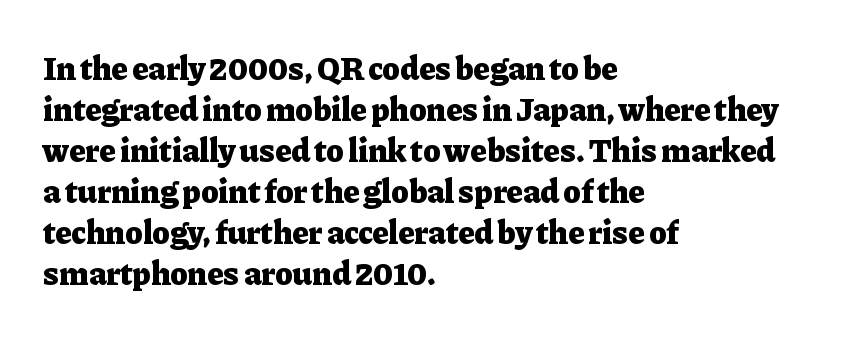
Q: Is the text bold? A: Yes.
Q: Is the text italic (slanted)? A: No, it is upright.
Q: Is the typeface a serif or a sans-serif typeface? A: Serif.
Q: Is the text underlined? A: No.
Q: How is the paragraph aligned? A: Left-aligned.
Q: Is the spacing between letters normal or unusually wide? A: Normal.
Q: Width (condensed, normal, or wide)? A: Normal.
Q: Stroke contrast? A: Low.
Q: x-height? A: Medium.
Q: Monospaced? A: No.
